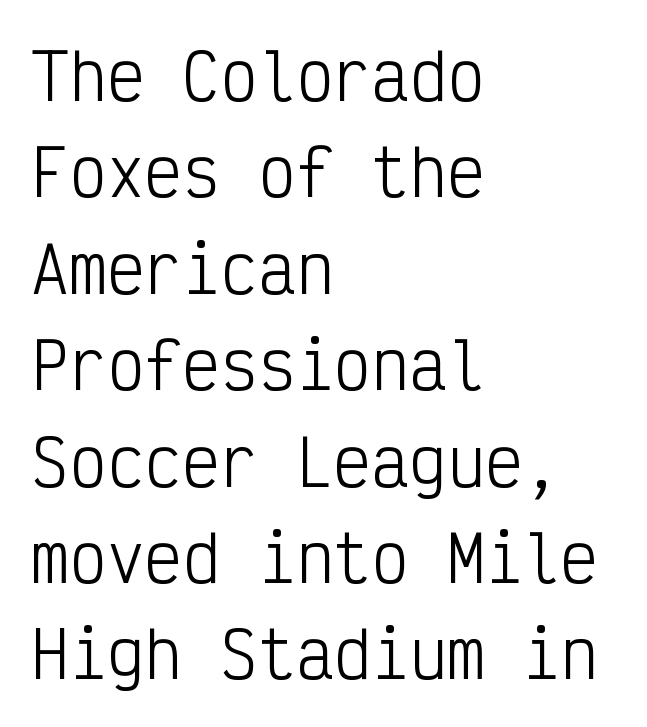
Italic: no, the glyphs are upright roman. A typesetter would call this monospace, since all characters share one set width. All the whitespace from short lines collects on the right. Are there feet on the stems? There aren't — it's a sans. The vertical gap from one line to the next is medium.
